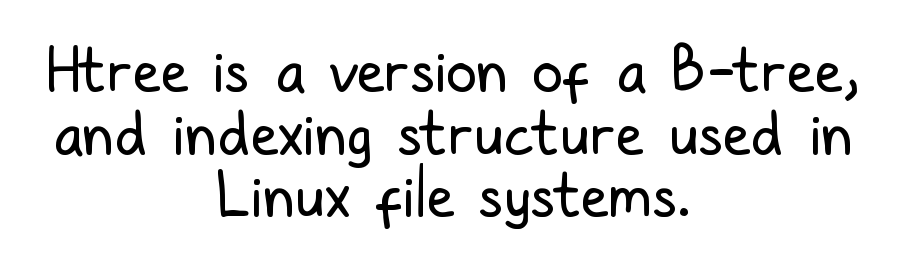
Q: Is the text bold? A: No.
Q: Is the text italic (slanted)? A: No, it is upright.
Q: Is the typeface a serif or a sans-serif typeface? A: Sans-serif.
Q: Is the text underlined? A: No.
Q: How is the paragraph aligned? A: Centered.
Q: Is the spacing between letters normal or unusually wide? A: Normal.
Q: Is the spacing between lines tight, normal or loose? A: Tight.
Q: Width (condensed, normal, or wide)? A: Condensed.
Q: Stroke contrast? A: Low.
Q: x-height? A: Medium.
Q: Monospaced? A: No.
